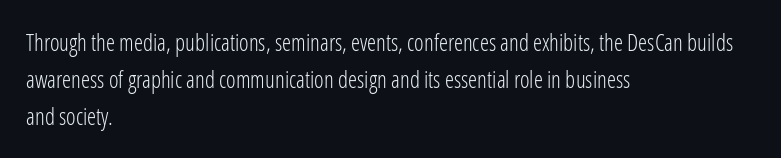
The rendering uses a moderate line-height, typical for paragraphs. The cut favours lightness, reaching ordinary text weight at its darkest. This is roman type, the default non-slanted kind. A student would call this left alignment; a typographer would say flush left, rag right. Honestly, there is no underline to notice here at all. The letterforms sit shoulder to shoulder at normal distance.
